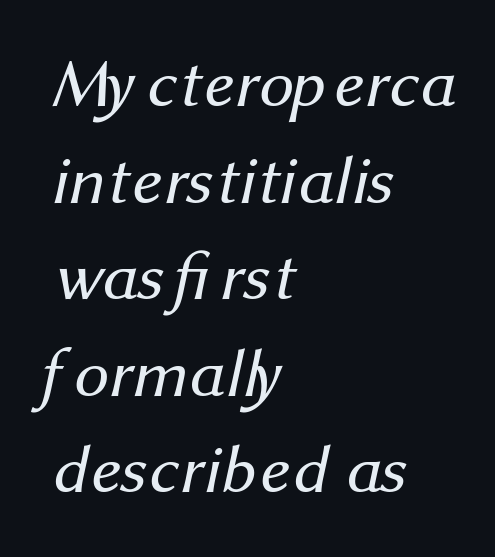
{"serif": "no", "bold": "no", "weight": "regular", "width": "normal", "stroke_contrast": "medium", "x_height": "medium", "monospaced": "no", "underline": "no", "align": "left", "line_spacing": "normal", "line_spacing_ratio": 1.4, "letter_spacing": "normal", "letter_spacing_em": 0.0, "glyph_px": 69}
